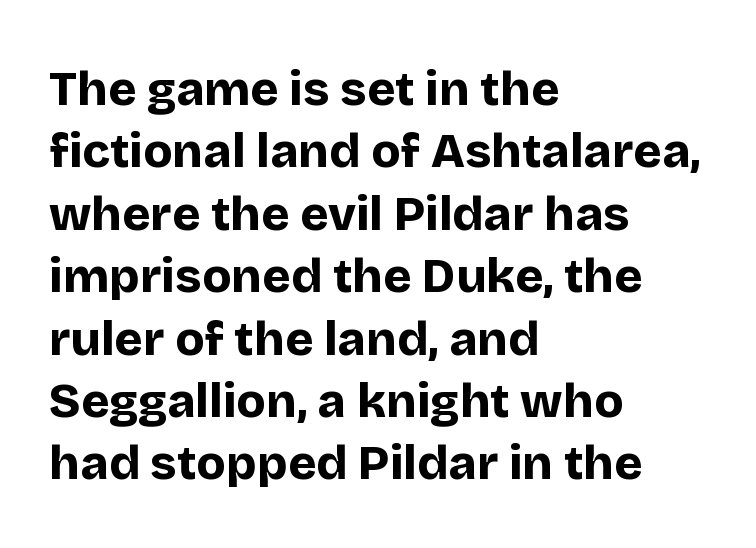
Q: Is the text bold? A: Yes.
Q: Is the text italic (slanted)? A: No, it is upright.
Q: Is the typeface a serif or a sans-serif typeface? A: Sans-serif.
Q: Is the text underlined? A: No.
Q: How is the paragraph aligned? A: Left-aligned.
Q: Is the spacing between letters normal or unusually wide? A: Normal.
Q: Is the spacing between lines tight, normal or loose? A: Normal.
Q: Width (condensed, normal, or wide)? A: Normal.
Q: Stroke contrast? A: Low.
Q: x-height? A: Large.
Q: Monospaced? A: No.
